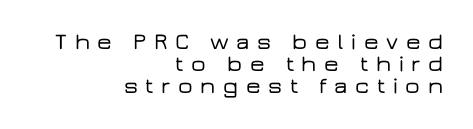
{"italic": "no", "underline": "no", "align": "right", "line_spacing": "tight", "line_spacing_ratio": 0.96, "letter_spacing": "wide", "letter_spacing_em": 0.33, "glyph_px": 23}
